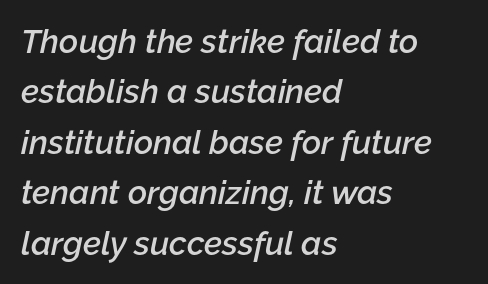
The rendering uses a moderate line-height, typical for paragraphs. In terms of posture, this sample is oblique. Proportional: the letters do not fall into vertical columns. The rendering keeps characters at their native spacing.
